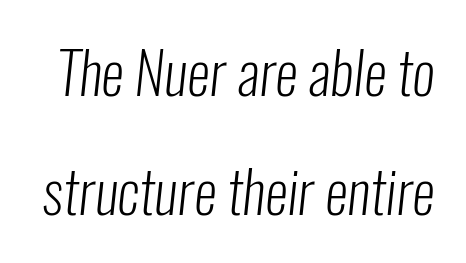
The image shows 58 px light, condensed sans-serif type; set loose line spacing (2.05x), normal letter spacing, not underlined; low stroke contrast and a medium x-height.
